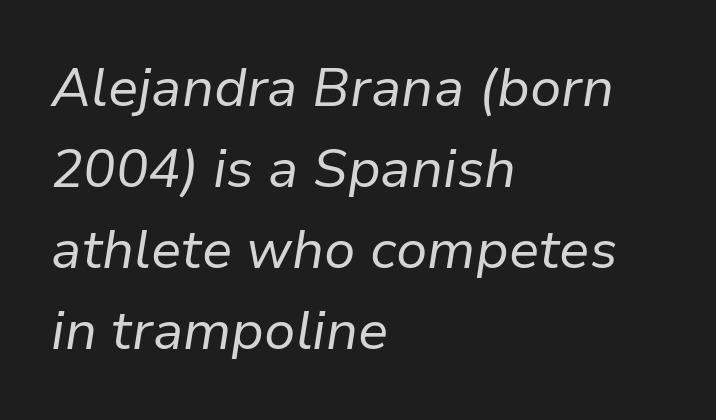
Q: Is the text bold? A: No.
Q: Is the text italic (slanted)? A: Yes, it leans right by about 9 degrees.
Q: Is the text underlined? A: No.
Q: How is the paragraph aligned? A: Left-aligned.
Q: Is the spacing between letters normal or unusually wide? A: Normal.
Q: Is the spacing between lines tight, normal or loose? A: Normal.
Q: Width (condensed, normal, or wide)? A: Normal.
Q: Stroke contrast? A: Low.
Q: x-height? A: Medium.
Q: Monospaced? A: No.
